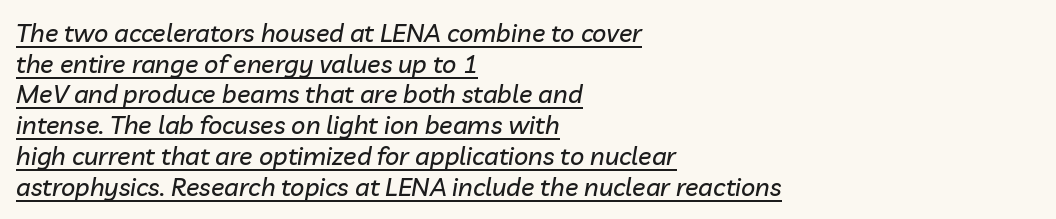
Q: Is the text italic (slanted)? A: Yes, it leans right by about 10 degrees.
Q: Is the text underlined? A: Yes.
Q: How is the paragraph aligned? A: Left-aligned.
Q: Is the spacing between letters normal or unusually wide? A: Normal.
